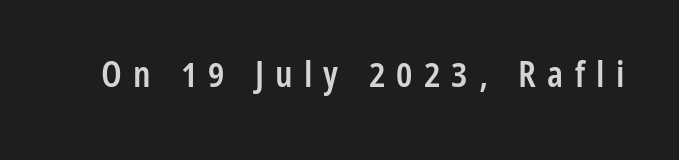
Q: Is the text bold? A: Semi-bold.
Q: Is the text italic (slanted)? A: No, it is upright.
Q: Is the typeface a serif or a sans-serif typeface? A: Sans-serif.
Q: Is the text underlined? A: No.
Q: Is the spacing between letters normal or unusually wide? A: Unusually wide.
Q: Width (condensed, normal, or wide)? A: Condensed.
Q: Stroke contrast? A: Low.
Q: x-height? A: Medium.
Q: Monospaced? A: No.
